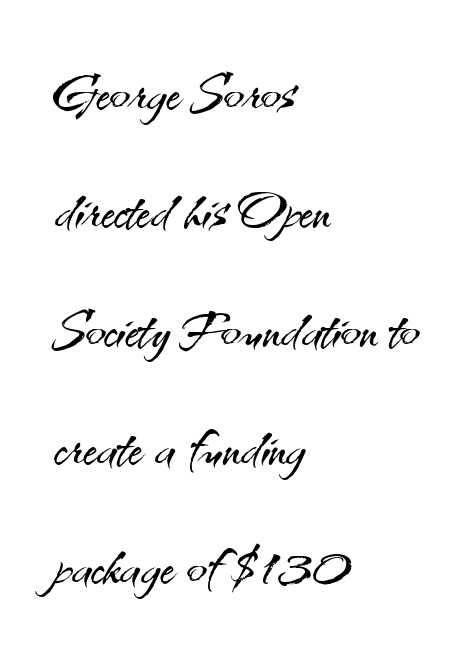
Serif or sans? Sans — the stroke terminals are bare. Underlining? Definitely not there. Compared with typical body copy, the letter spacing here is the same. Is this a fixed-width face? No — the glyphs have proportional, varying widths.
